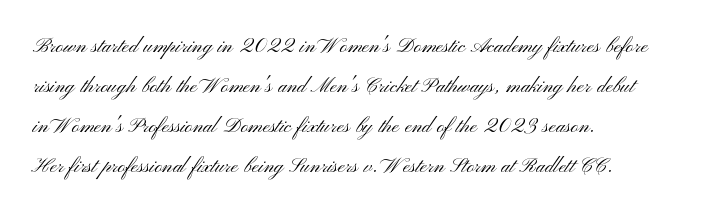
Q: Is the text bold? A: No.
Q: Is the text italic (slanted)? A: Yes.
Q: Is the text underlined? A: No.
Q: How is the paragraph aligned? A: Left-aligned.
Q: Is the spacing between letters normal or unusually wide? A: Normal.
Q: Is the spacing between lines tight, normal or loose? A: Normal.
